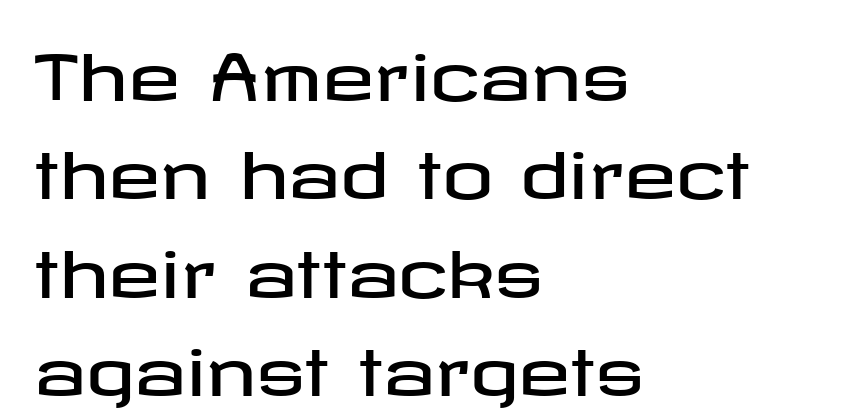
{"serif": "no", "italic": "no", "width": "wide", "stroke_contrast": "low", "x_height": "medium", "underline": "no", "align": "left", "line_spacing": "normal", "line_spacing_ratio": 1.56, "letter_spacing": "normal", "letter_spacing_em": 0.0, "glyph_px": 63}
